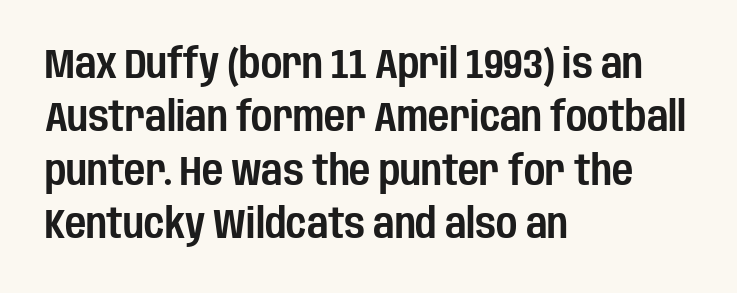
The image shows 41 px condensed sans-serif type, upright; set left-aligned, normal line spacing (1.3x), normal letter spacing, not underlined; low stroke contrast and a large x-height.
